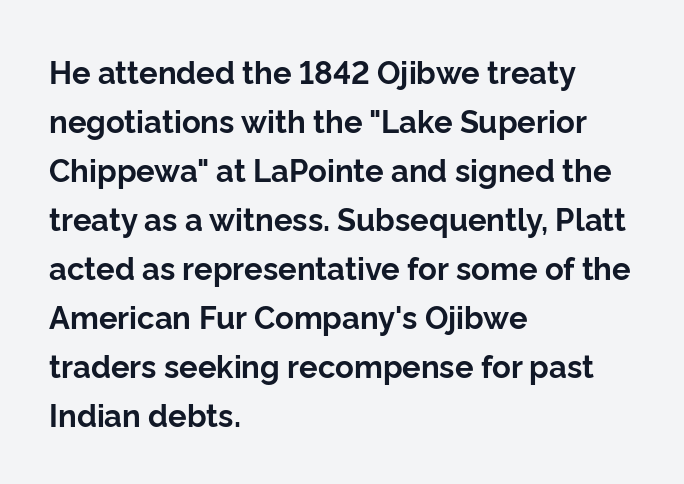
Q: Is the text bold? A: Yes.
Q: Is the text italic (slanted)? A: No, it is upright.
Q: Is the typeface a serif or a sans-serif typeface? A: Sans-serif.
Q: Is the text underlined? A: No.
Q: How is the paragraph aligned? A: Left-aligned.
Q: Is the spacing between letters normal or unusually wide? A: Normal.
Q: Is the spacing between lines tight, normal or loose? A: Normal.
Q: Width (condensed, normal, or wide)? A: Normal.
Q: Stroke contrast? A: Low.
Q: x-height? A: Medium.
Q: Monospaced? A: No.
